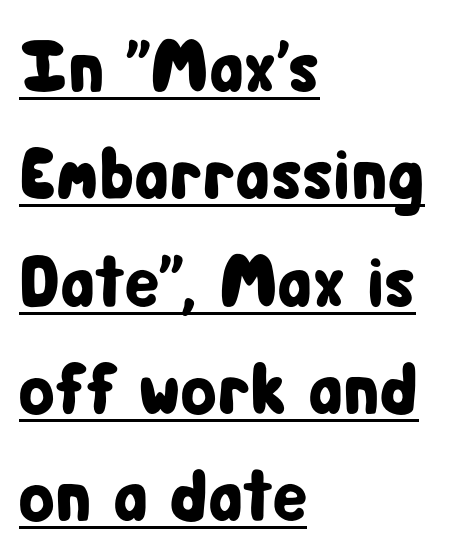
Q: Is the text italic (slanted)? A: No, it is upright.
Q: Is the typeface a serif or a sans-serif typeface? A: Sans-serif.
Q: Is the text underlined? A: Yes.
Q: How is the paragraph aligned? A: Left-aligned.
Q: Is the spacing between letters normal or unusually wide? A: Normal.
Q: Is the spacing between lines tight, normal or loose? A: Normal.
Q: Width (condensed, normal, or wide)? A: Condensed.
Q: Stroke contrast? A: Low.
Q: x-height? A: Medium.
Q: Monospaced? A: No.
